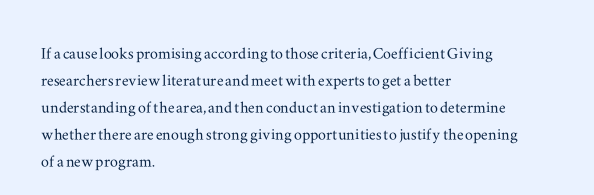
The image shows 20 px text type, upright; set left-aligned, normal line spacing (1.35x), normal letter spacing, not underlined.
